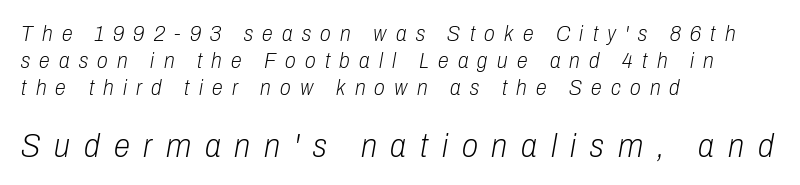
Q: Is the text bold? A: No.
Q: Is the text italic (slanted)? A: Yes, it leans right by about 10 degrees.
Q: Is the text underlined? A: No.
Q: How is the paragraph aligned? A: Left-aligned.
Q: Is the spacing between letters normal or unusually wide? A: Unusually wide.
Q: Which block of text is set in a larger size, the first (top) or the second (bottom)? A: The second (bottom) one.
Q: Width (condensed, normal, or wide)? A: Condensed.
Q: Stroke contrast? A: Low.
Q: x-height? A: Medium.
Q: Monospaced? A: No.
